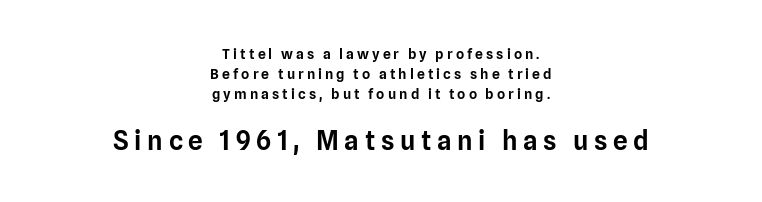
{"italic": "no", "underline": "no", "align": "center", "line_spacing": "normal", "line_spacing_ratio": 1.42, "letter_spacing": "wide", "letter_spacing_em": 0.22, "larger_block": "second", "size_ratio": 1.86, "glyph_px": 26}
